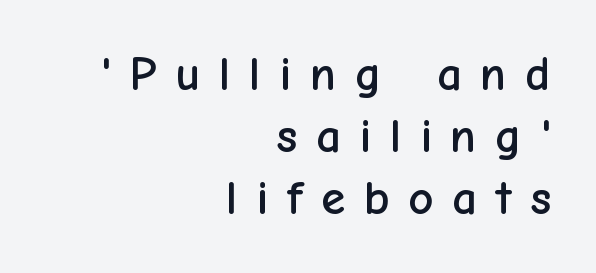
Q: Is the text italic (slanted)? A: No, it is upright.
Q: Is the typeface a serif or a sans-serif typeface? A: Sans-serif.
Q: Is the text underlined? A: No.
Q: How is the paragraph aligned? A: Right-aligned.
Q: Is the spacing between letters normal or unusually wide? A: Unusually wide.
Q: Is the spacing between lines tight, normal or loose? A: Normal.
Q: Width (condensed, normal, or wide)? A: Normal.
Q: Stroke contrast? A: Low.
Q: x-height? A: Medium.
Q: Monospaced? A: No.
